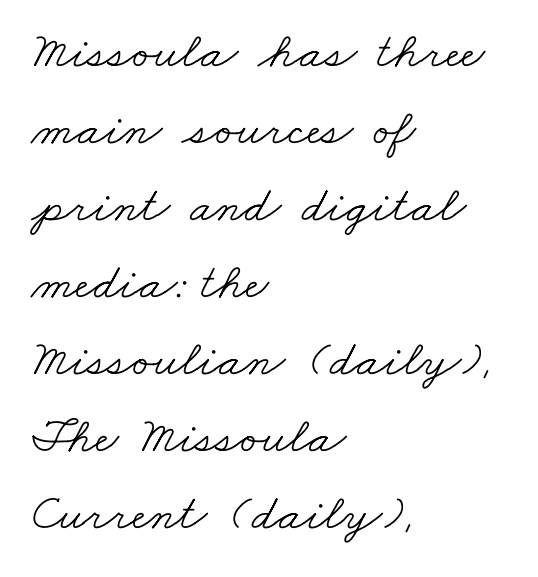
The image shows 51 px light, wide serif type; set left-aligned, normal line spacing (1.51x), normal letter spacing, not underlined; low stroke contrast and a small x-height.
